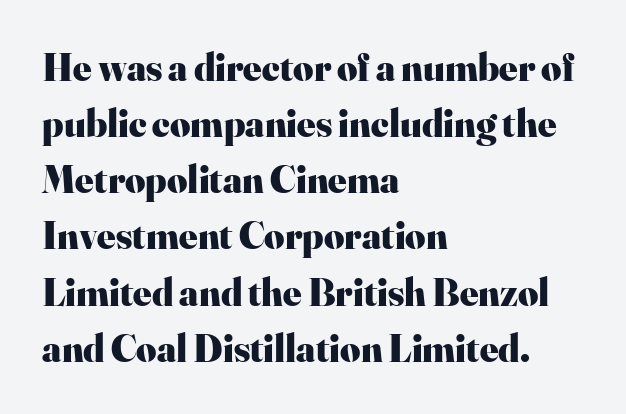
{"serif": "yes", "italic": "no", "bold": "yes", "weight": "heavy", "width": "normal", "stroke_contrast": "high", "x_height": "small", "monospaced": "no", "underline": "no", "align": "left", "line_spacing": "normal", "line_spacing_ratio": 1.44, "letter_spacing": "normal", "letter_spacing_em": 0.0, "glyph_px": 39}
